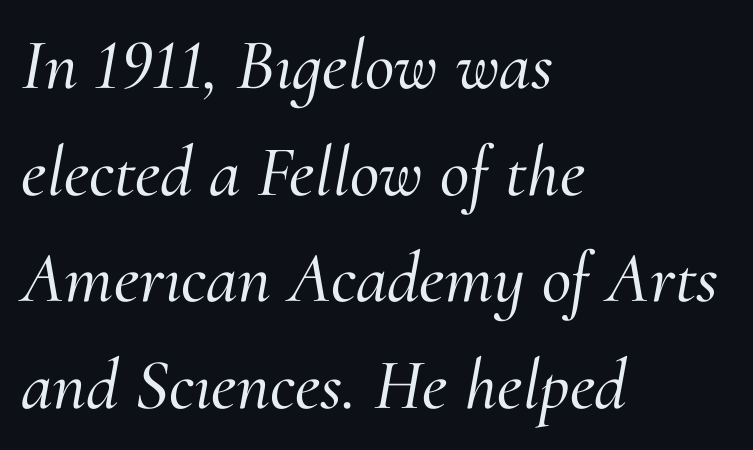
Q: Is the text italic (slanted)? A: Yes, it leans right by about 10 degrees.
Q: Is the typeface a serif or a sans-serif typeface? A: Serif.
Q: Is the text underlined? A: No.
Q: How is the paragraph aligned? A: Left-aligned.
Q: Is the spacing between letters normal or unusually wide? A: Normal.
Q: Is the spacing between lines tight, normal or loose? A: Normal.
Q: Width (condensed, normal, or wide)? A: Normal.
Q: Stroke contrast? A: Medium.
Q: x-height? A: Small.
Q: Monospaced? A: No.
